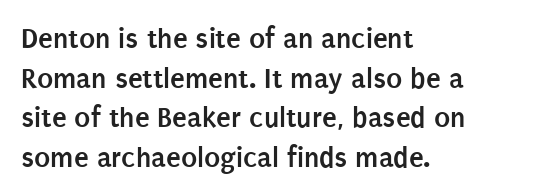
Looks like regular typesetting: each glyph gets only the width it needs. Is there any slant? The stems are plumb. Interline gaps are of average width in this sample. You can tell from the bare stems that sans-serif type was used. What stands out about the letter spacing? Nothing — it is the standard amount. Heavy-handed strokes throughout: this text is bold.
